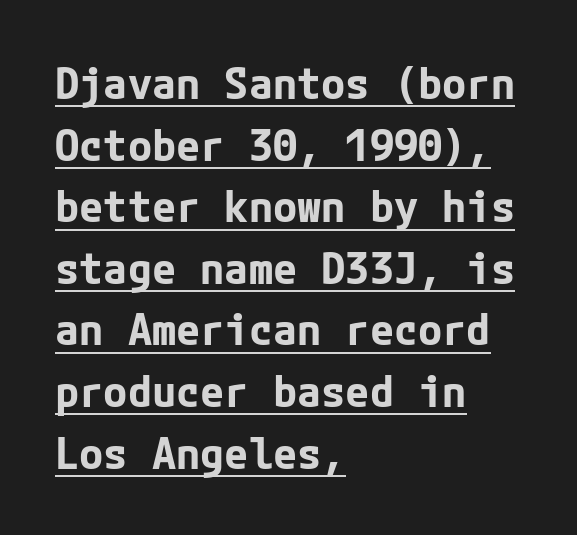
The image shows 44 px bold sans-serif type, upright; set left-aligned, normal line spacing (1.4x), normal letter spacing, underlined; low stroke contrast and a medium x-height.
